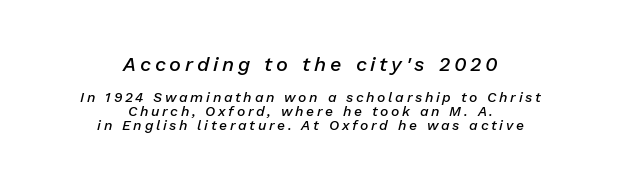
The image shows 20 px text type, italic (leaning right); set centered, tight line spacing (0.99x), not underlined; the first (top) block is 1.43x larger.
